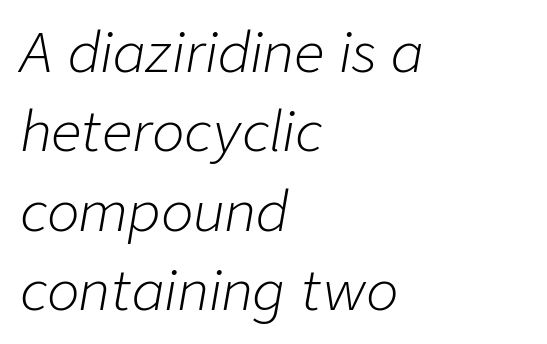
Q: Is the text bold? A: No.
Q: Is the text italic (slanted)? A: Yes, it leans right by about 9 degrees.
Q: Is the text underlined? A: No.
Q: How is the paragraph aligned? A: Left-aligned.
Q: Is the spacing between letters normal or unusually wide? A: Normal.
Q: Is the spacing between lines tight, normal or loose? A: Normal.
Q: Width (condensed, normal, or wide)? A: Normal.
Q: Stroke contrast? A: Low.
Q: x-height? A: Medium.
Q: Monospaced? A: No.
